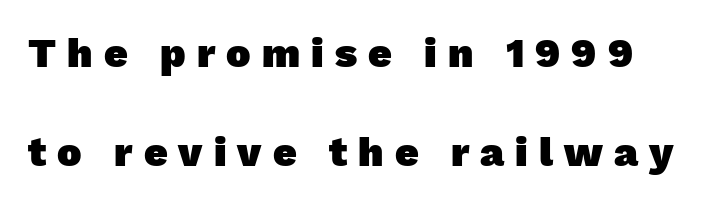
{"serif": "no", "bold": "yes", "weight": "heavy", "width": "normal", "stroke_contrast": "low", "x_height": "medium", "monospaced": "no", "underline": "no", "line_spacing": "loose", "line_spacing_ratio": 2.42, "letter_spacing": "wide", "letter_spacing_em": 0.27, "glyph_px": 41}
